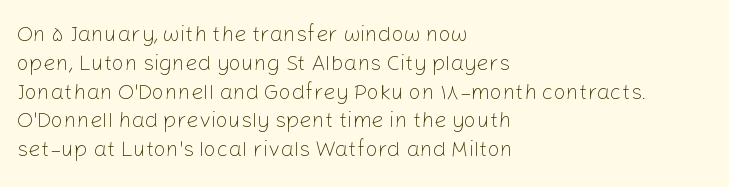
{"italic": "no", "bold": "no", "underline": "no", "align": "left", "line_spacing": "normal", "line_spacing_ratio": 1.31, "letter_spacing": "normal", "letter_spacing_em": 0.0, "glyph_px": 22}
